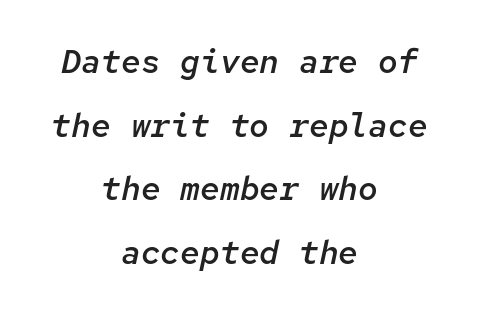
The image shows 33 px semibold type, italic (leaning right), monospaced; set centered, loose line spacing (1.93x), normal letter spacing, not underlined; low stroke contrast and a medium x-height.
